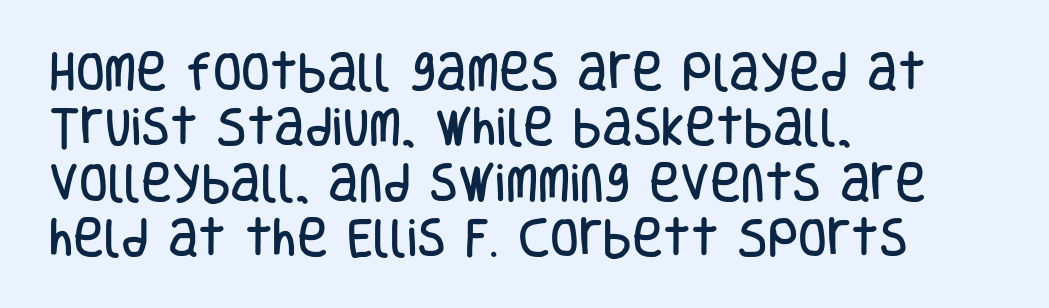
{"serif": "no", "italic": "no", "width": "condensed", "stroke_contrast": "low", "x_height": "large", "monospaced": "no", "underline": "no", "align": "left", "line_spacing": "normal", "line_spacing_ratio": 1.32, "letter_spacing": "normal", "letter_spacing_em": 0.0, "glyph_px": 42}
